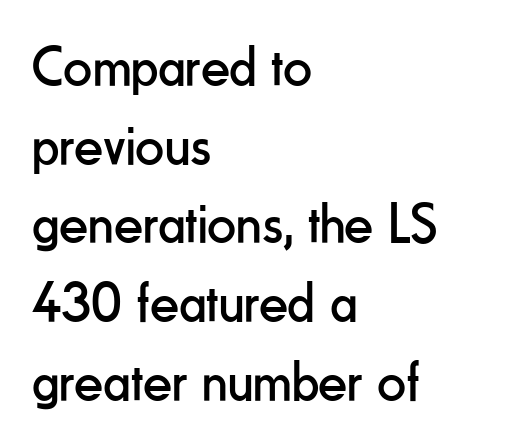
Q: Is the text bold? A: No.
Q: Is the text italic (slanted)? A: No, it is upright.
Q: Is the typeface a serif or a sans-serif typeface? A: Sans-serif.
Q: Is the text underlined? A: No.
Q: How is the paragraph aligned? A: Left-aligned.
Q: Is the spacing between letters normal or unusually wide? A: Normal.
Q: Is the spacing between lines tight, normal or loose? A: Normal.
Q: Width (condensed, normal, or wide)? A: Condensed.
Q: Stroke contrast? A: Low.
Q: x-height? A: Small.
Q: Monospaced? A: No.
